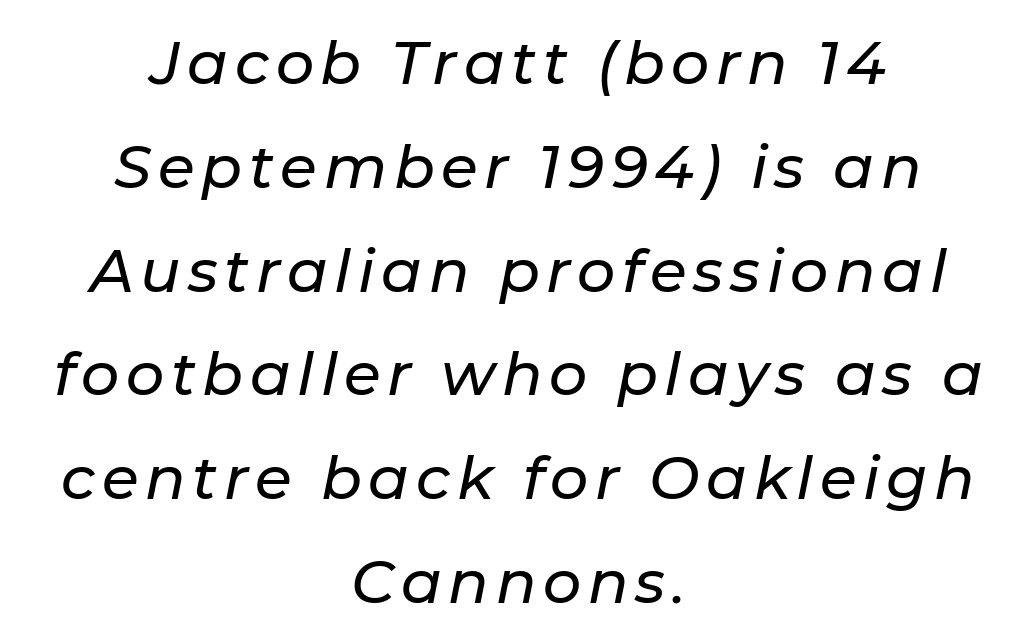
Visually the block forms a symmetrical silhouette, jagged on both flanks. Character widths vary here, with narrow letters taking less room than wide ones. The letters are slanted; this is an italic face. The gap between lines stays unmarked.
